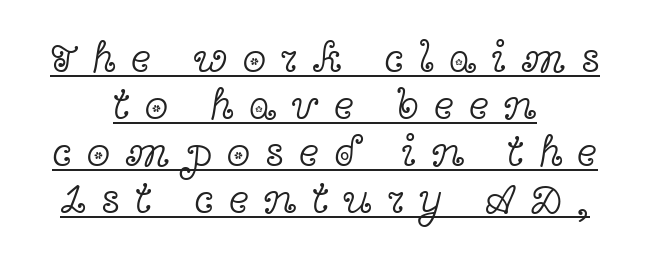
Q: Is the text bold? A: No.
Q: Is the text italic (slanted)? A: Yes.
Q: Is the typeface a serif or a sans-serif typeface? A: Serif.
Q: Is the text underlined? A: Yes.
Q: How is the paragraph aligned? A: Centered.
Q: Is the spacing between letters normal or unusually wide? A: Unusually wide.
Q: Is the spacing between lines tight, normal or loose? A: Tight.
Q: Width (condensed, normal, or wide)? A: Wide.
Q: x-height? A: Medium.
Q: Monospaced? A: No.
